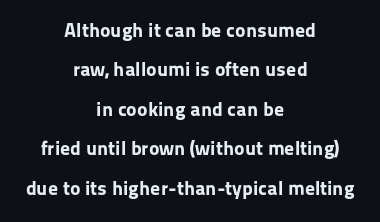
The image shows 20 px bold type, upright; set centered, loose line spacing (1.97x), normal letter spacing, not underlined.
